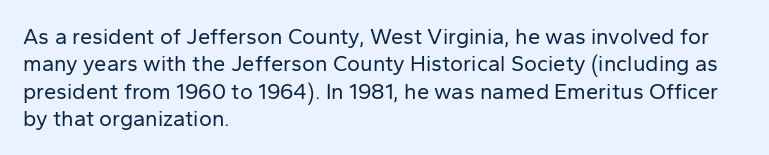
The image shows 22 px text type, upright; set left-aligned, line spacing 1.24x, normal letter spacing, not underlined.
